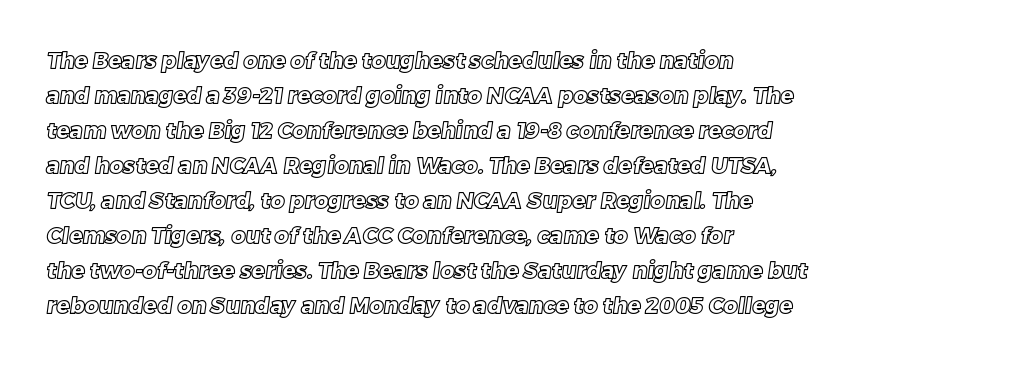
The image shows 22 px text type; set left-aligned, normal line spacing (1.59x), normal letter spacing, not underlined.
